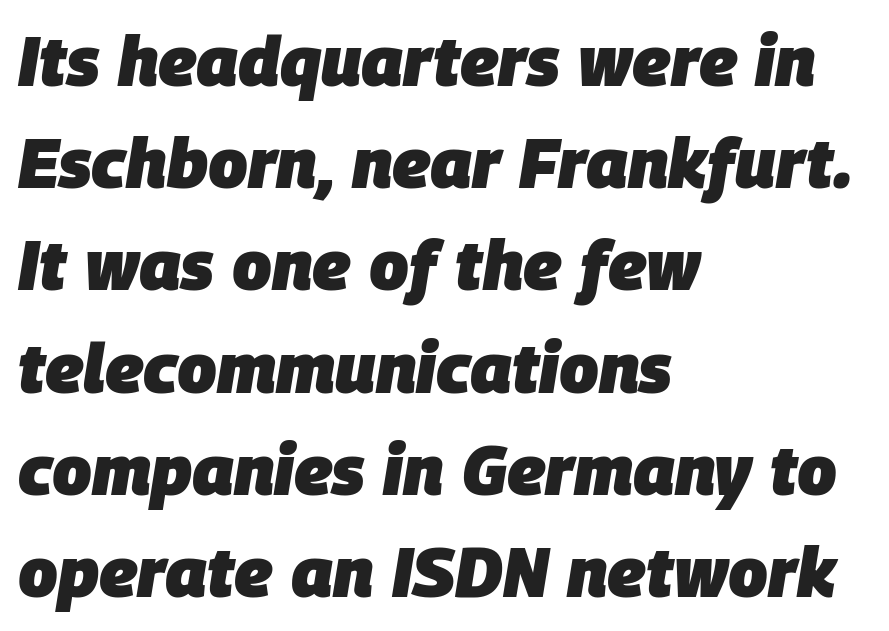
The image shows 70 px heavy type, italic (leaning right); set left-aligned, normal line spacing (1.46x), normal letter spacing, not underlined; low stroke contrast and a large x-height.
